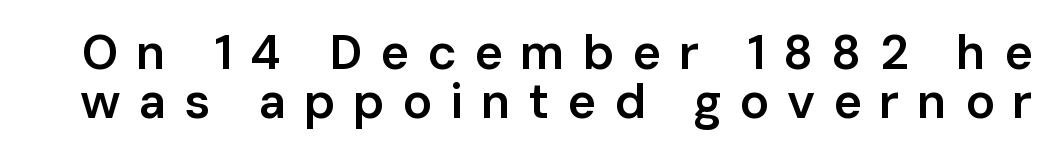
{"serif": "no", "italic": "no", "bold": "semi", "weight": "semibold", "width": "normal", "stroke_contrast": "low", "x_height": "medium", "monospaced": "no", "underline": "no", "line_spacing": "tight", "line_spacing_ratio": 0.99, "letter_spacing": "wide", "letter_spacing_em": 0.36, "glyph_px": 49}
